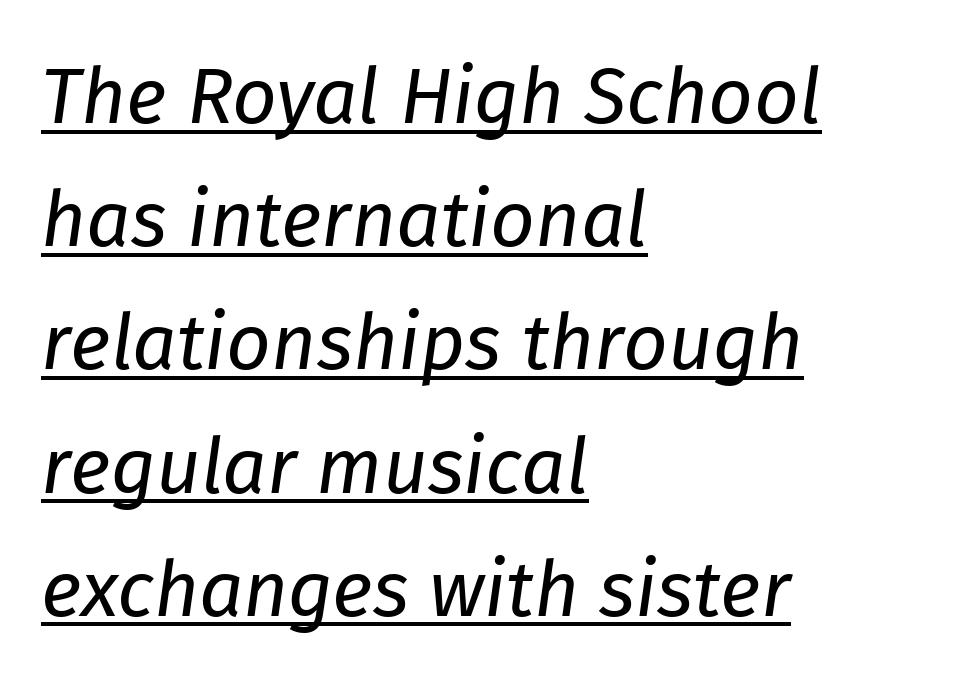
The image shows 78 px regular-weight type, italic (leaning right); set left-aligned, normal line spacing (1.58x), normal letter spacing, underlined; low stroke contrast and a medium x-height.
